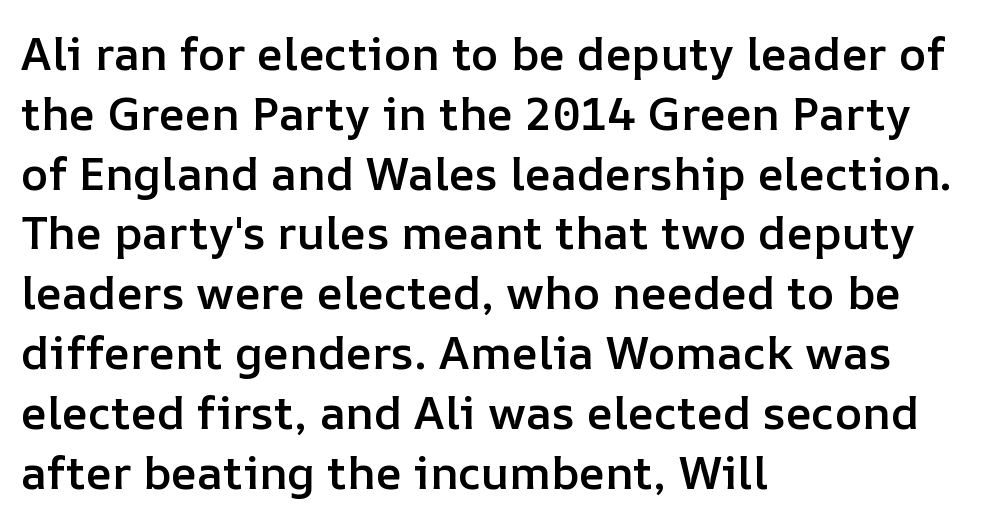
The image shows 46 px semibold type, upright; set left-aligned, normal line spacing (1.3x), normal letter spacing, not underlined; low stroke contrast and a medium x-height.
